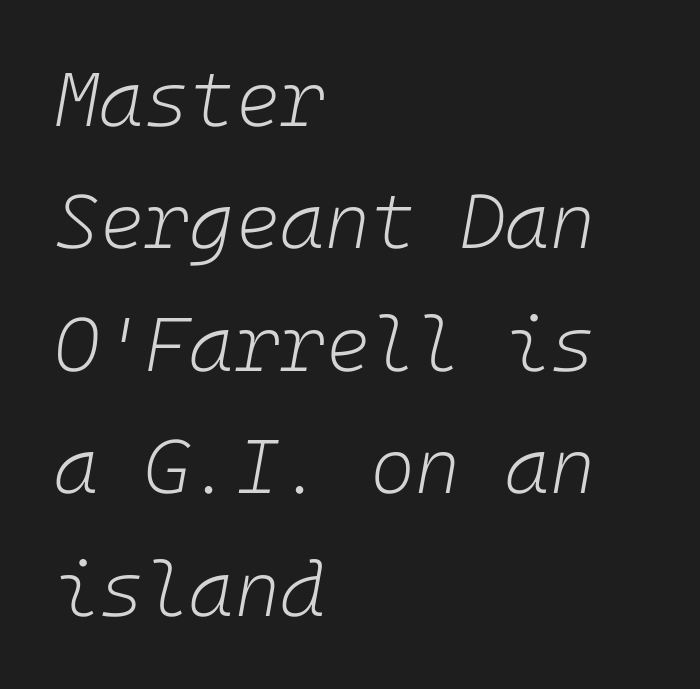
Q: Is the text bold? A: No.
Q: Is the text italic (slanted)? A: Yes, it leans right by about 10 degrees.
Q: Is the text underlined? A: No.
Q: How is the paragraph aligned? A: Left-aligned.
Q: Is the spacing between letters normal or unusually wide? A: Normal.
Q: Is the spacing between lines tight, normal or loose? A: Normal.
Q: Width (condensed, normal, or wide)? A: Normal.
Q: Stroke contrast? A: Low.
Q: x-height? A: Medium.
